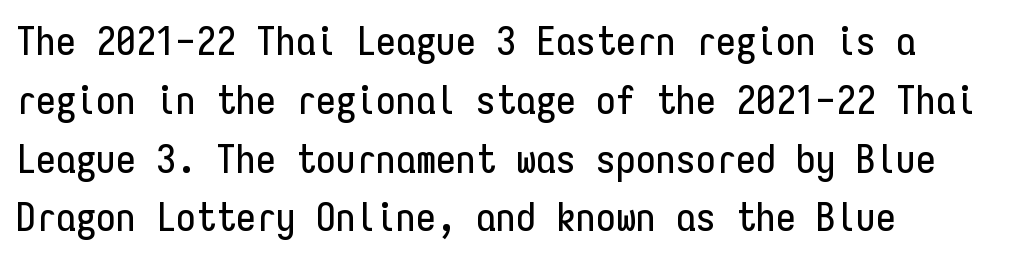
Is there much room between lines? A standard amount, neither cramped nor airy. The passage is arranged the way most books set body copy — flush left. Is there any slant? The stems are plumb. The glyphs in this specimen are sans serif. What stands out about the letter spacing? Nothing — it is the standard amount. No word sits above an underline.
